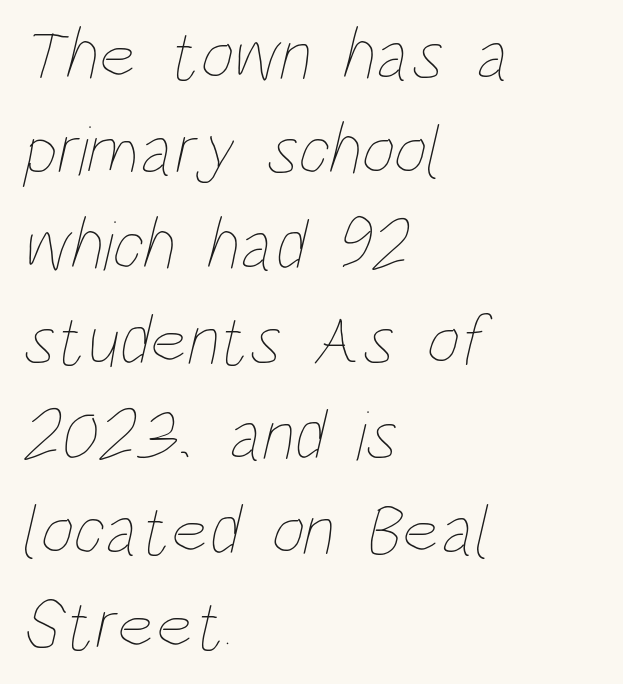
The image shows 72 px thin, condensed type; set left-aligned, normal line spacing (1.32x), normal letter spacing, not underlined; low stroke contrast and a large x-height.
